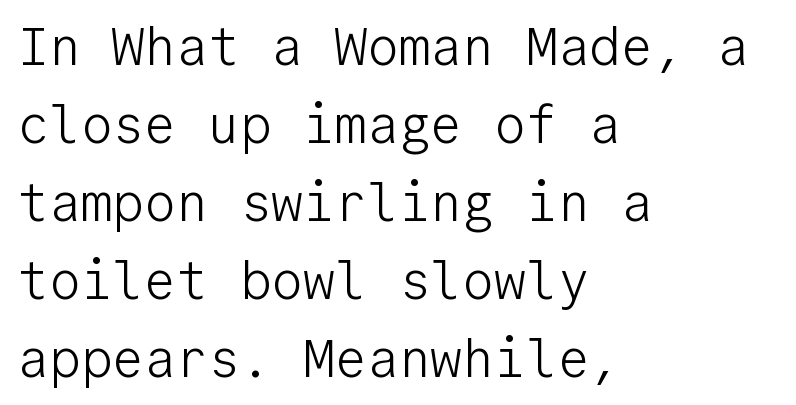
Leading: standard. The letters stand upright; this is a roman face. The passage shown is typed in a monospace face where columns stay perfectly aligned. The glyphs are unaccompanied by any horizontal stroke below them. I'd call this a sans setting — the letters go barefoot.
